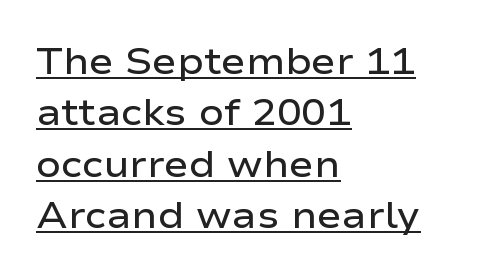
{"serif": "no", "italic": "no", "bold": "semi", "weight": "semibold", "width": "wide", "stroke_contrast": "low", "x_height": "medium", "monospaced": "no", "underline": "yes", "align": "left", "line_spacing": "normal", "line_spacing_ratio": 1.39, "letter_spacing": "normal", "letter_spacing_em": 0.0, "glyph_px": 37}
